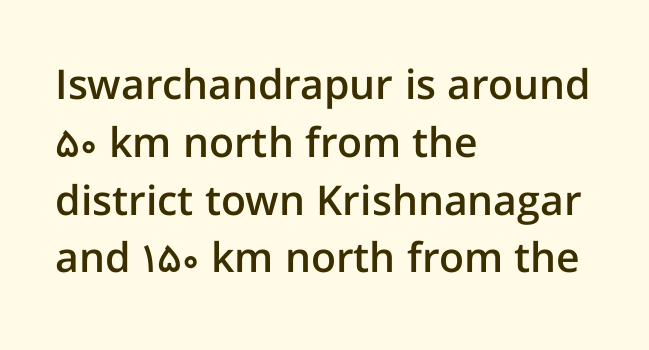
The image shows 41 px semibold sans-serif type, upright; set left-aligned, normal line spacing (1.41x), normal letter spacing, not underlined; low stroke contrast and a medium x-height.
